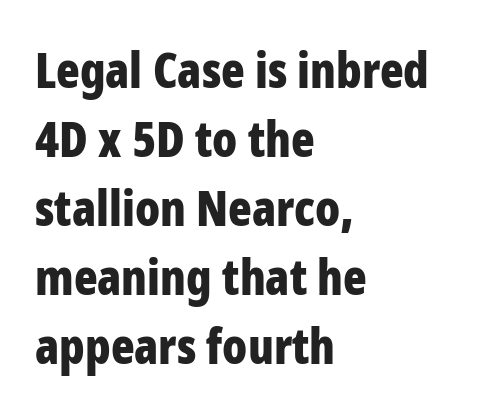
{"serif": "no", "italic": "no", "bold": "yes", "weight": "bold", "width": "condensed", "stroke_contrast": "low", "x_height": "medium", "monospaced": "no", "underline": "no", "align": "left", "line_spacing": "normal", "line_spacing_ratio": 1.41, "letter_spacing": "normal", "letter_spacing_em": 0.0, "glyph_px": 49}
